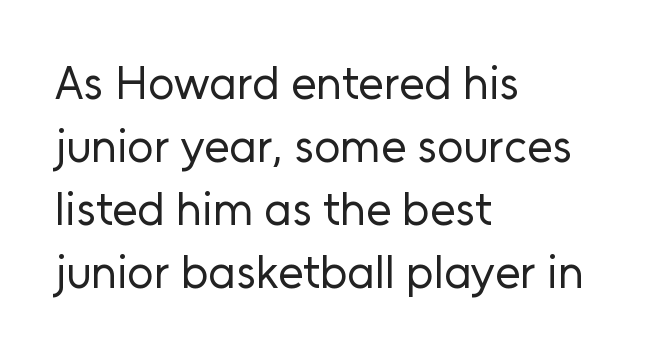
The image shows 46 px regular-weight sans-serif type, upright; set left-aligned, normal line spacing (1.37x), normal letter spacing, not underlined; low stroke contrast and a medium x-height.
